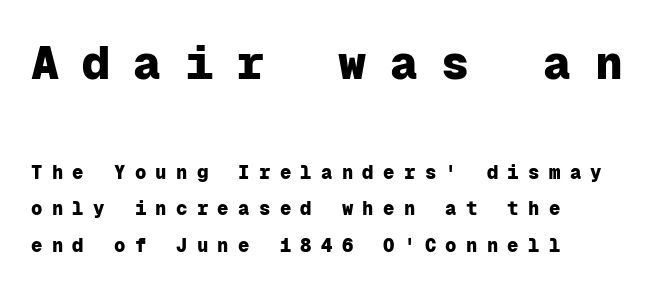
Q: Is the text bold? A: Yes.
Q: Is the text italic (slanted)? A: No, it is upright.
Q: Is the typeface a serif or a sans-serif typeface? A: Sans-serif.
Q: Is the text underlined? A: No.
Q: How is the paragraph aligned? A: Left-aligned.
Q: Is the spacing between letters normal or unusually wide? A: Unusually wide.
Q: Is the spacing between lines tight, normal or loose? A: Loose.
Q: Which block of text is set in a larger size, the first (top) or the second (bottom)? A: The first (top) one.
Q: Width (condensed, normal, or wide)? A: Normal.
Q: Stroke contrast? A: Low.
Q: x-height? A: Medium.
Q: Monospaced? A: Yes.
